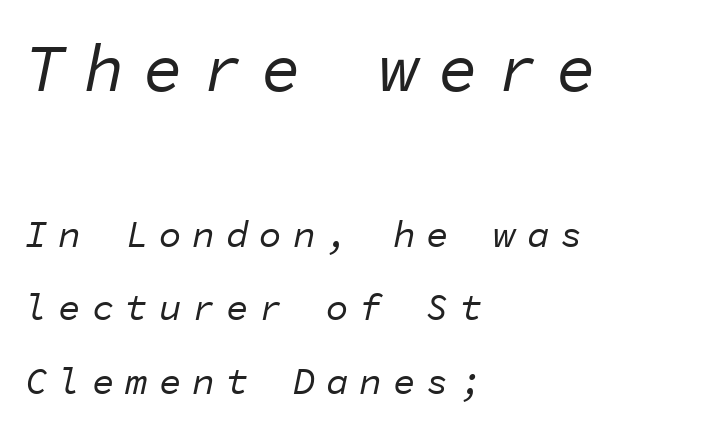
Q: Is the text bold? A: No.
Q: Is the text italic (slanted)? A: Yes, it leans right by about 11 degrees.
Q: Is the text underlined? A: No.
Q: How is the paragraph aligned? A: Left-aligned.
Q: Is the spacing between letters normal or unusually wide? A: Unusually wide.
Q: Is the spacing between lines tight, normal or loose? A: Loose.
Q: Which block of text is set in a larger size, the first (top) or the second (bottom)? A: The first (top) one.
Q: Width (condensed, normal, or wide)? A: Normal.
Q: Stroke contrast? A: Low.
Q: x-height? A: Medium.
Q: Monospaced? A: Yes.
